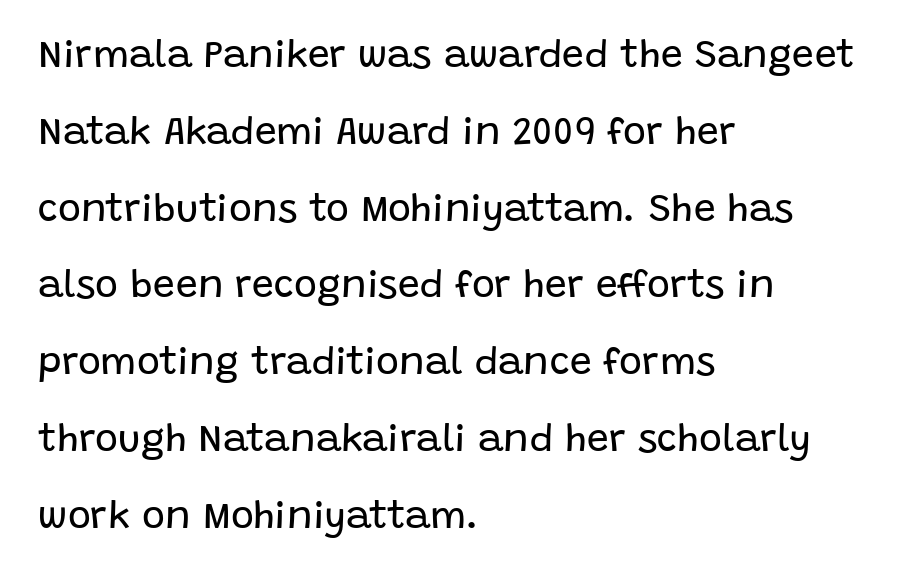
Q: Is the text bold? A: No.
Q: Is the text italic (slanted)? A: No, it is upright.
Q: Is the typeface a serif or a sans-serif typeface? A: Sans-serif.
Q: Is the text underlined? A: No.
Q: How is the paragraph aligned? A: Left-aligned.
Q: Is the spacing between letters normal or unusually wide? A: Normal.
Q: Is the spacing between lines tight, normal or loose? A: Loose.
Q: Width (condensed, normal, or wide)? A: Normal.
Q: Stroke contrast? A: Low.
Q: x-height? A: Large.
Q: Monospaced? A: No.
